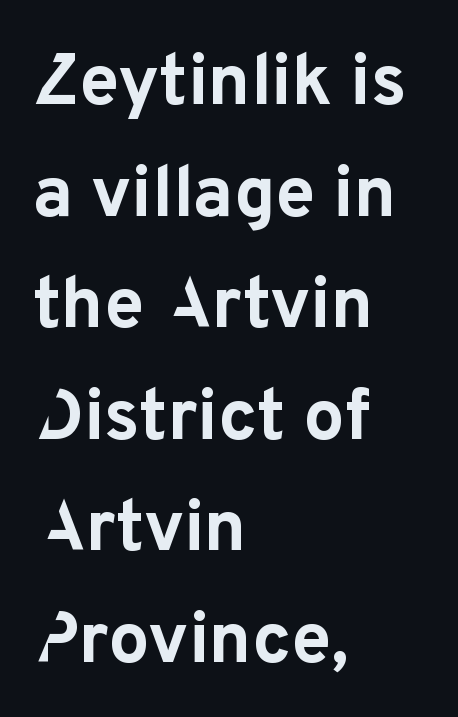
Visually the block forms a straight wall on the left and a jagged coastline on the right. Each row of text sits above clean, open space. Looks like regular typesetting: each glyph gets only the width it needs. The font is running at its bold setting. Short note: letters normally spaced. Is this a sans? Yes — the strokes have no serifs.
